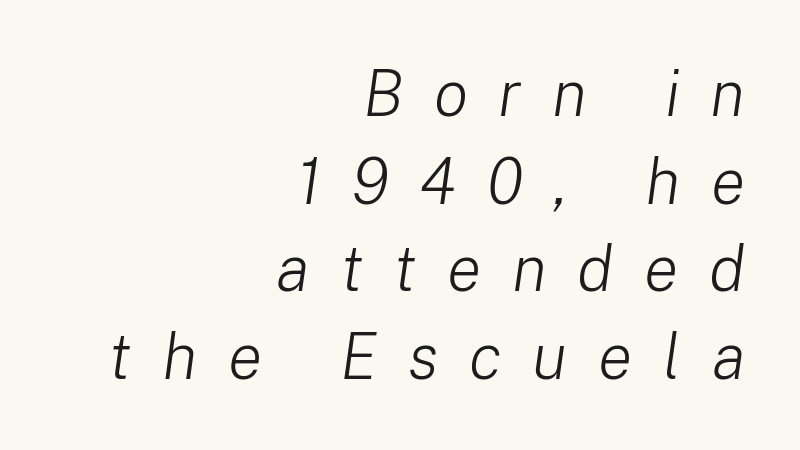
A typesetter would call this proportional, since set widths differ per character. Weight class: somewhere from thin through regular. Has an underline been added? It has not. The letters are spread apart with noticeably loose tracking. If you drew a line through each stem, it would be angled. The rag falls on the left side of this text block.
